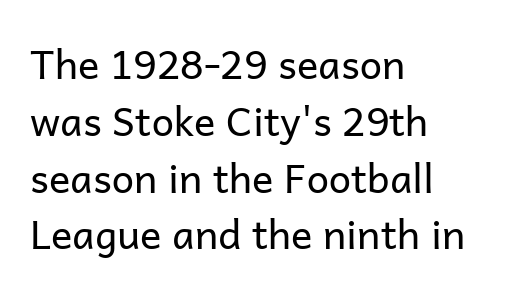
Is the type heavy? It reads as light-to-regular instead. Think of a printed novel: that variable character pitch is what you see here. This rendering employs a face without finishing strokes, i.e., a sans-serif. A roman cut, with each character standing at attention.
